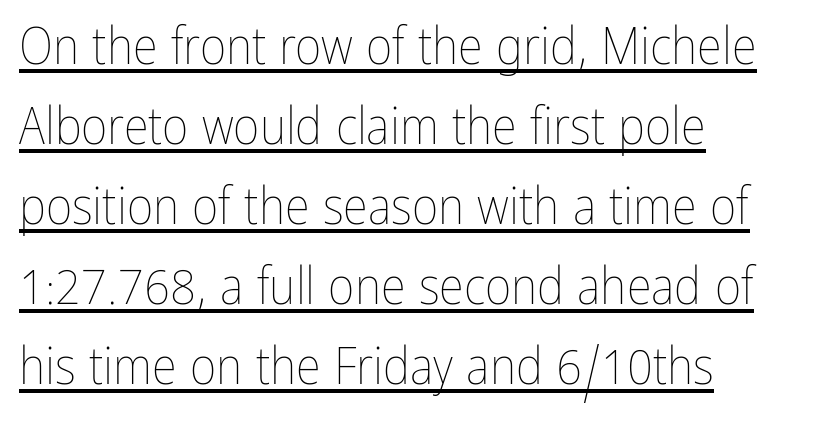
{"italic": "no", "bold": "no", "weight": "thin", "width": "condensed", "stroke_contrast": "low", "x_height": "medium", "monospaced": "no", "underline": "yes", "align": "left", "line_spacing": "normal", "line_spacing_ratio": 1.57, "letter_spacing": "normal", "letter_spacing_em": 0.0, "glyph_px": 51}
